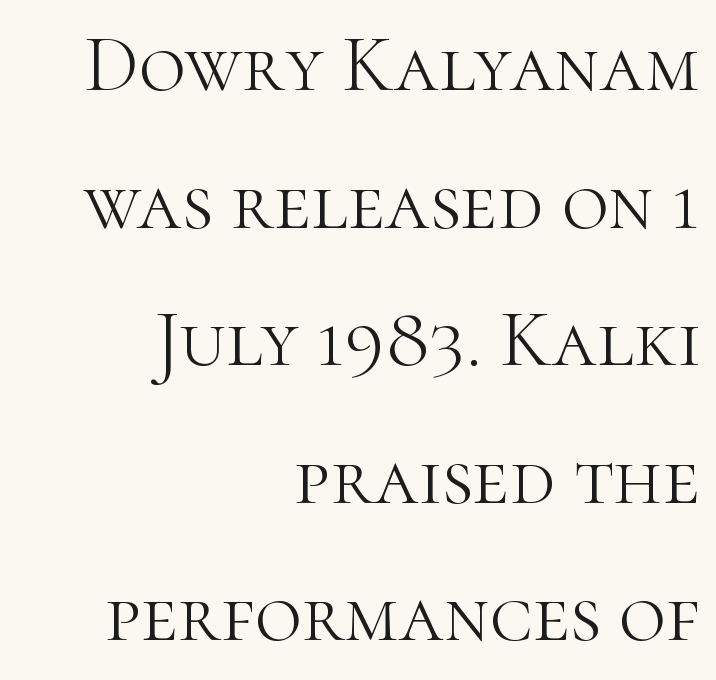
Underlining? Definitely not there. The tracking reads as untouched default to a designer's eye. Posture: vertical. Weight: not bold — regular or lighter. Horizontal alignment here is rightward, an uncommon choice for prose. The letters advance in unequal steps, a hallmark of proportional type.
